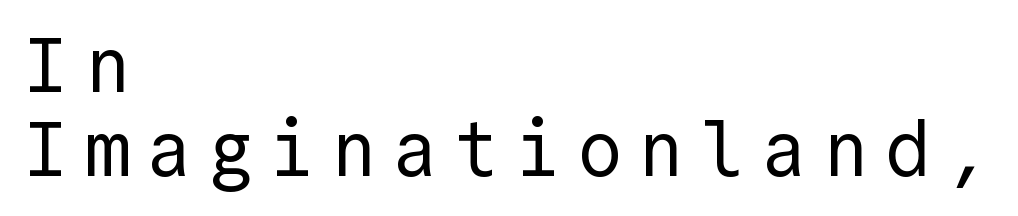
If you drew a ruler down the left edge, every line would touch it. What kind of face is this? One without serifs — a sans. Heft: none added — not bold. The tracking jumps out immediately: characters are airy and widely separated. Do the characters align in a grid? Yes, the font is monospaced. The zone under the glyphs is completely vacant.
